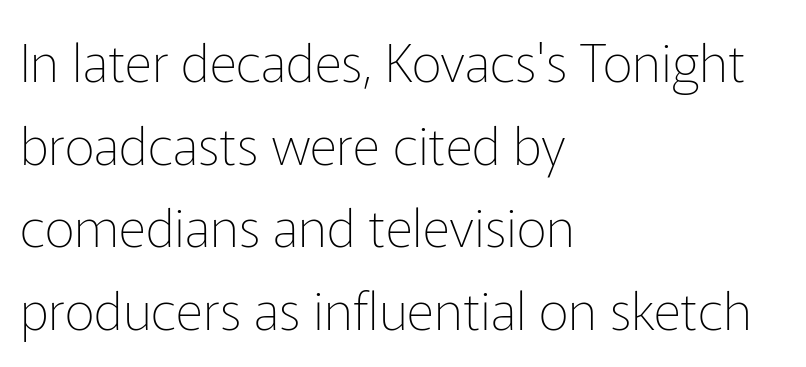
No word sits above an underline. Which margin do the lines hug? The left one — the right edge is uneven. Stem width sits at or under what a default text font uses. Here the designer chose a conventional face with non-uniform glyph widths. The letterforms sit shoulder to shoulder at normal distance.
